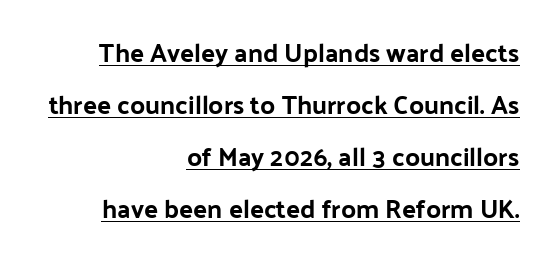
{"italic": "no", "bold": "yes", "underline": "yes", "align": "right", "line_spacing": "loose", "line_spacing_ratio": 2.0, "letter_spacing": "normal", "letter_spacing_em": 0.0, "glyph_px": 26}
